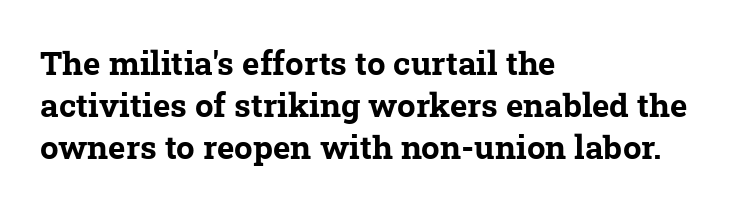
Descenders are the only things crossing below the line. What weight is shown? A full bold with thick strokes. This sample has the flowing, uneven cadence of proportional lettering. Leading matches the norm, producing a regular column.
